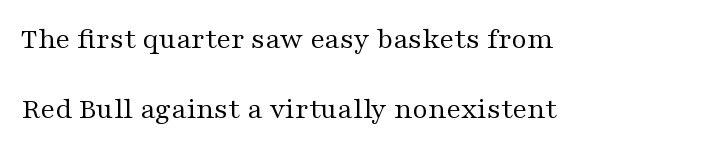
{"serif": "yes", "italic": "no", "bold": "no", "weight": "regular", "width": "wide", "stroke_contrast": "medium", "x_height": "medium", "monospaced": "no", "underline": "no", "align": "left", "line_spacing": "loose", "line_spacing_ratio": 2.34, "letter_spacing": "normal", "letter_spacing_em": 0.0, "glyph_px": 30}
